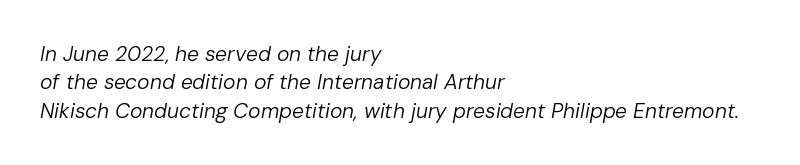
{"italic": "yes", "lean": "right", "slant_degrees": 10, "bold": "no", "underline": "no", "align": "left", "line_spacing": "normal", "line_spacing_ratio": 1.35, "letter_spacing": "normal", "letter_spacing_em": 0.0, "glyph_px": 21}
